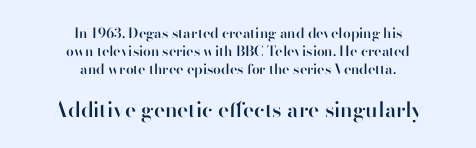
If you folded the block vertically in half, each line would mirror itself in length. Summary of weight: moderately heavy, a semibold. In terms of posture, this sample is upright. Each row of text sits above clean, open space.
